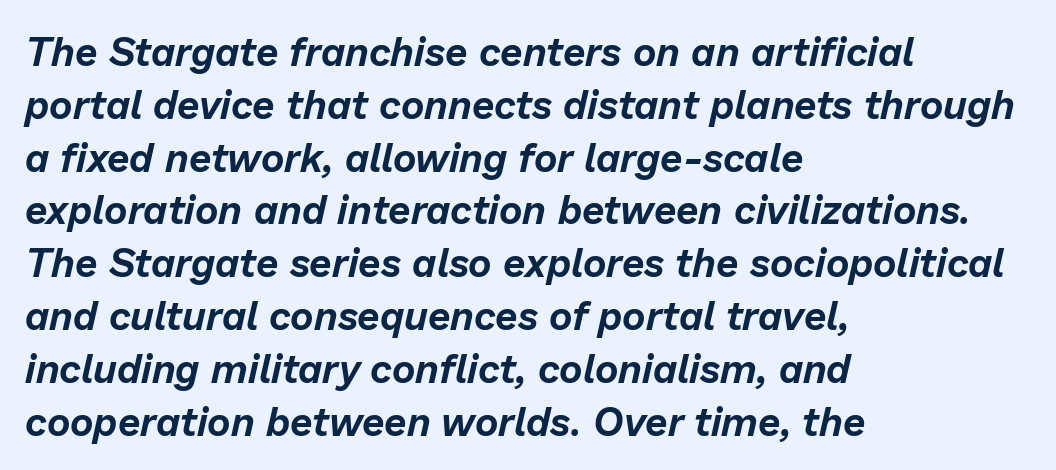
Q: Is the text italic (slanted)? A: Yes, it leans right by about 13 degrees.
Q: Is the text underlined? A: No.
Q: How is the paragraph aligned? A: Left-aligned.
Q: Is the spacing between letters normal or unusually wide? A: Normal.
Q: Is the spacing between lines tight, normal or loose? A: Normal.
Q: Width (condensed, normal, or wide)? A: Normal.
Q: Stroke contrast? A: Low.
Q: x-height? A: Medium.
Q: Monospaced? A: No.
